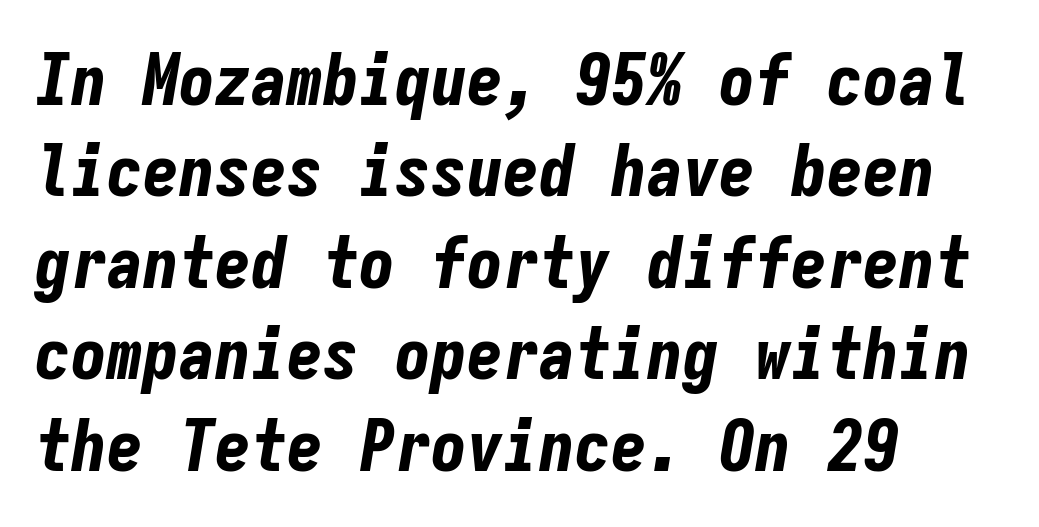
{"italic": "yes", "lean": "right", "slant_degrees": 9, "bold": "yes", "weight": "bold", "width": "condensed", "stroke_contrast": "low", "x_height": "medium", "monospaced": "yes", "underline": "no", "align": "left", "line_spacing": "normal", "line_spacing_ratio": 1.27, "letter_spacing": "normal", "letter_spacing_em": 0.0, "glyph_px": 72}
